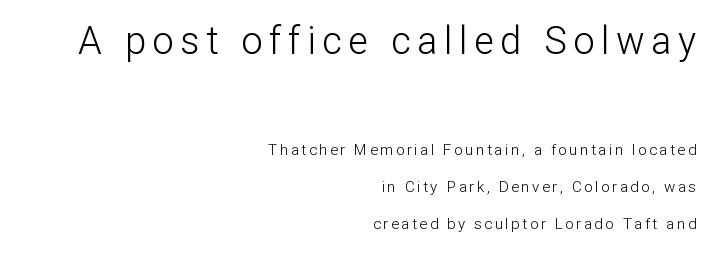
Scale decreases going downward across the two blocks. Is this a heavy cut? Hardly; it is regular or lighter. Each letter keeps its own natural width here, so spacing adapts to shape. Are there feet on the stems? There aren't — it's a sans.
